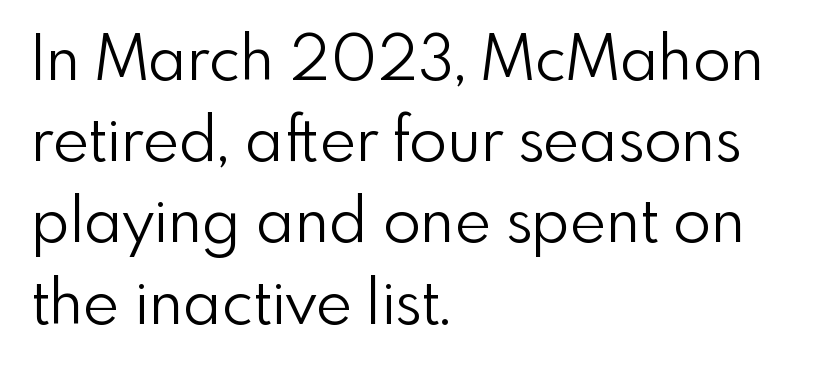
The image shows 62 px light sans-serif type, upright; set left-aligned, normal line spacing (1.31x), normal letter spacing, not underlined; low stroke contrast and a small x-height.
